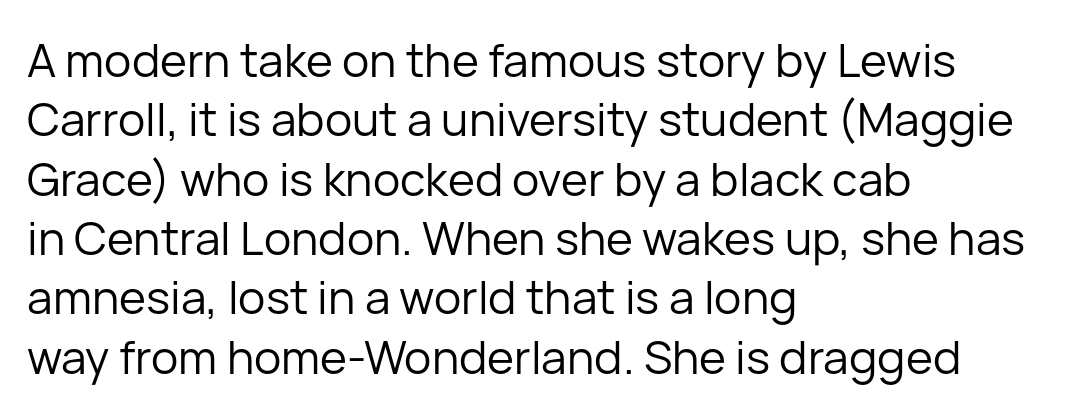
{"serif": "no", "italic": "no", "bold": "no", "weight": "regular", "width": "normal", "stroke_contrast": "low", "x_height": "medium", "monospaced": "no", "underline": "no", "align": "left", "line_spacing": "normal", "line_spacing_ratio": 1.29, "letter_spacing": "normal", "letter_spacing_em": 0.0, "glyph_px": 46}
